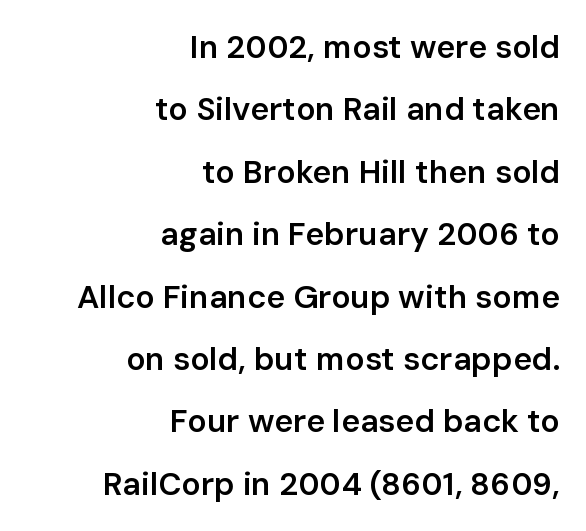
The image shows 32 px semibold sans-serif type, upright; set right-aligned, loose line spacing (1.95x), normal letter spacing, not underlined; low stroke contrast and a medium x-height.
